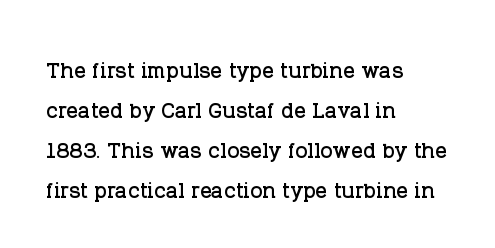
{"serif": "yes", "italic": "no", "width": "normal", "stroke_contrast": "low", "x_height": "large", "monospaced": "no", "underline": "no", "align": "left", "line_spacing": "normal", "line_spacing_ratio": 1.38, "letter_spacing": "normal", "letter_spacing_em": 0.0, "glyph_px": 29}
